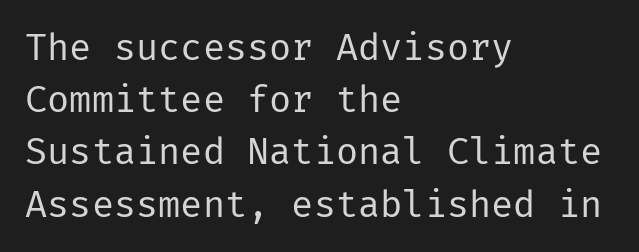
{"serif": "no", "italic": "no", "bold": "no", "weight": "regular", "width": "normal", "stroke_contrast": "low", "x_height": "medium", "underline": "no", "align": "left", "line_spacing": "normal", "line_spacing_ratio": 1.41, "letter_spacing": "normal", "letter_spacing_em": 0.0, "glyph_px": 37}
